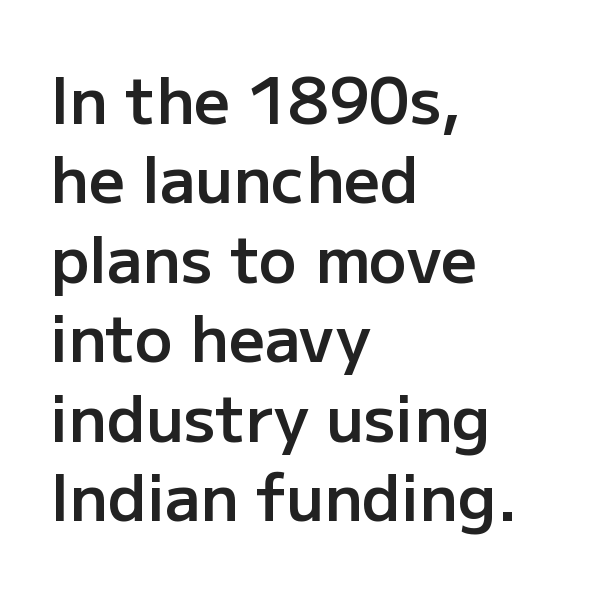
The image shows 63 px semibold sans-serif type, upright; set left-aligned, normal line spacing (1.26x), normal letter spacing, not underlined; low stroke contrast and a medium x-height.
